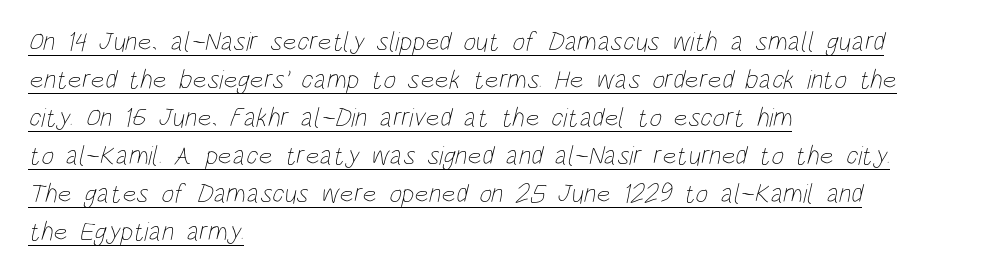
Q: Is the text bold? A: No.
Q: Is the text underlined? A: Yes.
Q: How is the paragraph aligned? A: Left-aligned.
Q: Is the spacing between letters normal or unusually wide? A: Normal.
Q: Is the spacing between lines tight, normal or loose? A: Normal.
